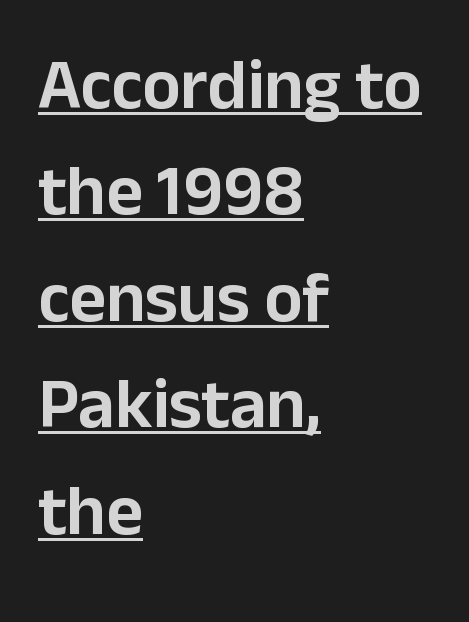
{"serif": "no", "italic": "no", "width": "normal", "stroke_contrast": "low", "x_height": "medium", "monospaced": "no", "underline": "yes", "align": "left", "line_spacing": "normal", "line_spacing_ratio": 1.5, "letter_spacing": "normal", "letter_spacing_em": 0.0, "glyph_px": 71}
